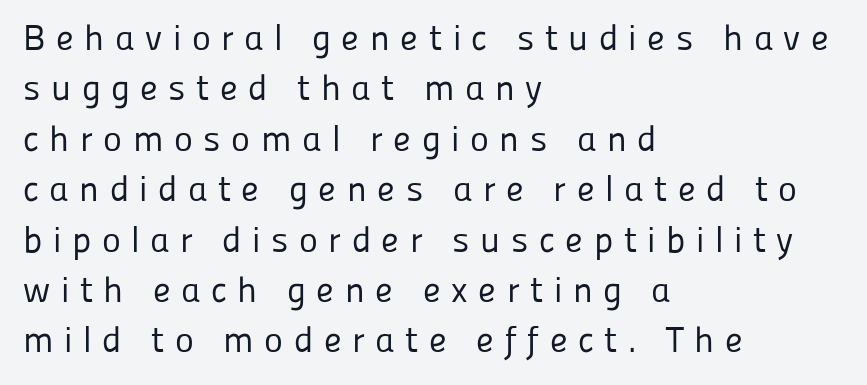
Q: Is the text bold? A: No.
Q: Is the text italic (slanted)? A: No, it is upright.
Q: Is the typeface a serif or a sans-serif typeface? A: Sans-serif.
Q: Is the text underlined? A: No.
Q: How is the paragraph aligned? A: Left-aligned.
Q: Is the spacing between letters normal or unusually wide? A: Unusually wide.
Q: Is the spacing between lines tight, normal or loose? A: Normal.
Q: Width (condensed, normal, or wide)? A: Normal.
Q: Stroke contrast? A: Low.
Q: x-height? A: Medium.
Q: Monospaced? A: No.
